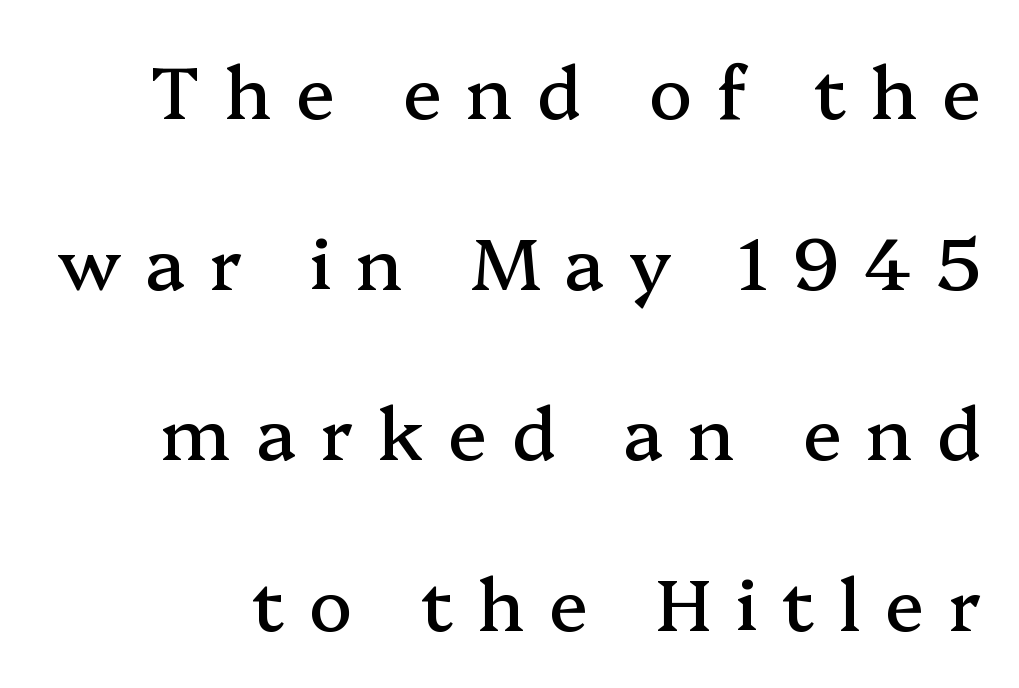
Q: Is the text italic (slanted)? A: No, it is upright.
Q: Is the typeface a serif or a sans-serif typeface? A: Serif.
Q: Is the text underlined? A: No.
Q: Is the spacing between letters normal or unusually wide? A: Unusually wide.
Q: Is the spacing between lines tight, normal or loose? A: Loose.
Q: Width (condensed, normal, or wide)? A: Normal.
Q: Stroke contrast? A: Medium.
Q: x-height? A: Medium.
Q: Monospaced? A: No.
